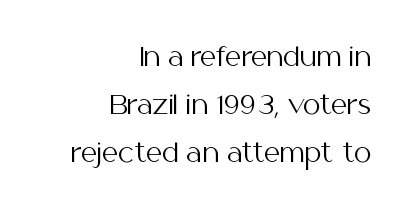
{"italic": "no", "bold": "no", "underline": "no", "align": "right", "line_spacing": "loose", "line_spacing_ratio": 1.92, "letter_spacing": "normal", "letter_spacing_em": 0.0, "glyph_px": 25}
